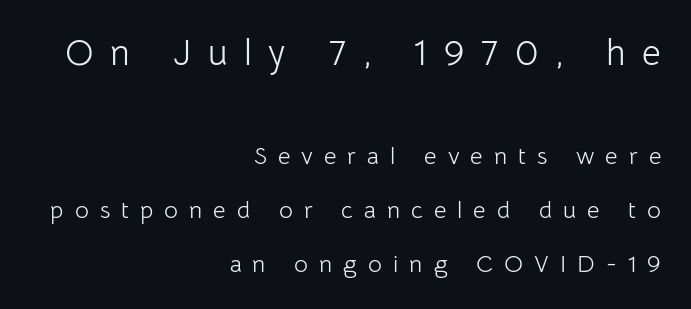
Larger block? The one above; the one below is distinctly smaller. Stems and bowls with no extra thickness — not bold. The typesetter chose a ragged-left arrangement here. Rendered with straight, roman letterforms. The characters display no serif detailing; their extremities are plain. The face used here is rendered with a markedly widened letterfit.
